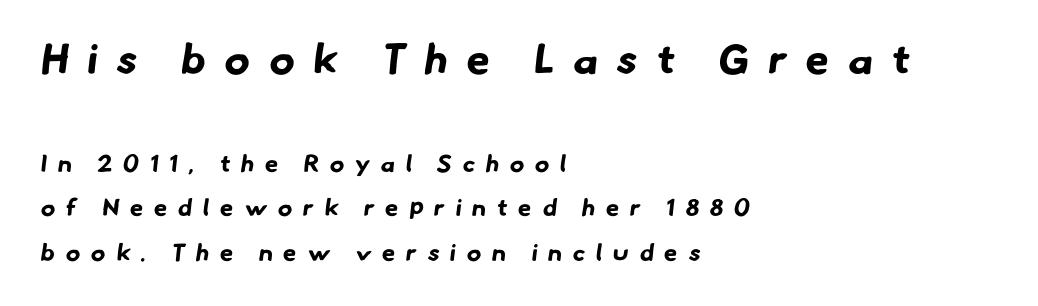
The image shows 42 px bold sans-serif type; set left-aligned, line spacing 1.86x, unusually wide letter spacing (+0.45 em), not underlined; the first (top) block is 1.75x larger; low stroke contrast and a small x-height.
